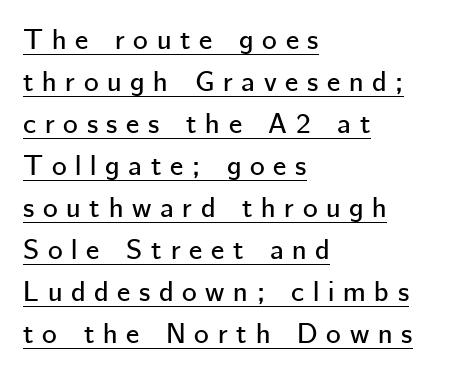
Q: Is the text italic (slanted)? A: No, it is upright.
Q: Is the typeface a serif or a sans-serif typeface? A: Sans-serif.
Q: Is the text underlined? A: Yes.
Q: How is the paragraph aligned? A: Left-aligned.
Q: Is the spacing between letters normal or unusually wide? A: Unusually wide.
Q: Is the spacing between lines tight, normal or loose? A: Normal.
Q: Width (condensed, normal, or wide)? A: Normal.
Q: Stroke contrast? A: Low.
Q: x-height? A: Medium.
Q: Monospaced? A: No.
